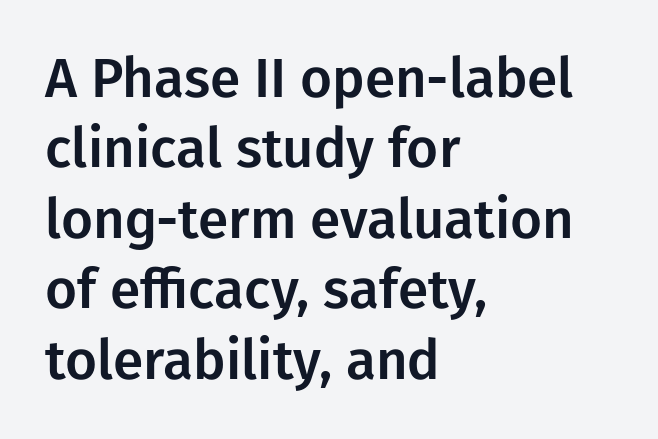
Casual observation: everything's shoved over to the left. Does the type have serifs? No, each stem ends abruptly. The baseline area is clear. Compared with typical body copy, the letter spacing here is the same. You could not count columns in this text — the font is proportionally spaced. Line spacing here is normal.
